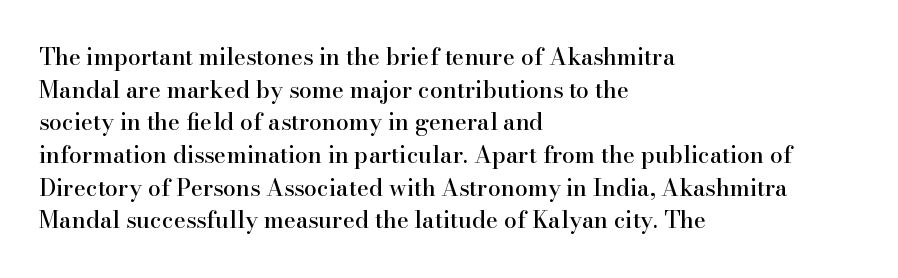
Q: Is the text italic (slanted)? A: No, it is upright.
Q: Is the text underlined? A: No.
Q: How is the paragraph aligned? A: Left-aligned.
Q: Is the spacing between letters normal or unusually wide? A: Normal.
Q: Is the spacing between lines tight, normal or loose? A: Normal.
